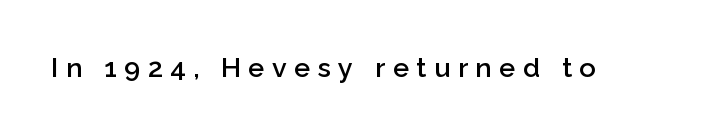
The zone under the glyphs is completely vacant. Typographic density is moderately raised because the face is semibold. This is the regular roman posture of the typeface. The tracking reads as deliberately expanded to a designer's eye.
